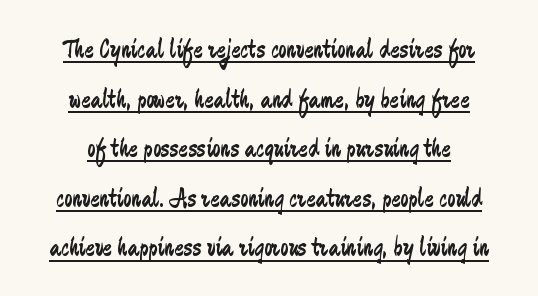
{"serif": "no", "bold": "no", "weight": "regular", "width": "condensed", "stroke_contrast": "low", "x_height": "medium", "monospaced": "no", "underline": "yes", "line_spacing_ratio": 1.77, "letter_spacing": "normal", "letter_spacing_em": 0.0, "glyph_px": 28}
